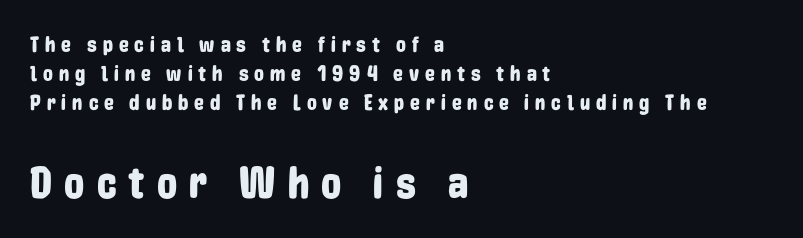
Q: Is the text italic (slanted)? A: No, it is upright.
Q: Is the typeface a serif or a sans-serif typeface? A: Sans-serif.
Q: Is the text underlined? A: No.
Q: How is the paragraph aligned? A: Left-aligned.
Q: Is the spacing between letters normal or unusually wide? A: Unusually wide.
Q: Is the spacing between lines tight, normal or loose? A: Normal.
Q: Which block of text is set in a larger size, the first (top) or the second (bottom)? A: The second (bottom) one.
Q: Width (condensed, normal, or wide)? A: Condensed.
Q: Stroke contrast? A: Low.
Q: x-height? A: Medium.
Q: Monospaced? A: No.
